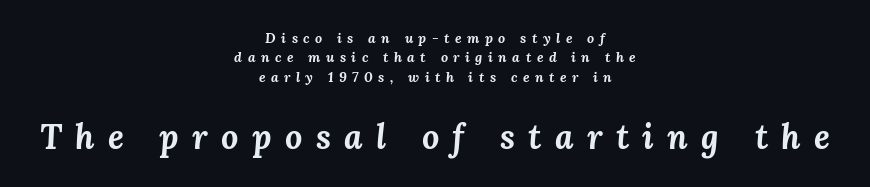
Q: Is the text bold? A: Yes.
Q: Is the text italic (slanted)? A: Yes, it leans right by about 3 degrees.
Q: Is the text underlined? A: No.
Q: How is the paragraph aligned? A: Centered.
Q: Is the spacing between letters normal or unusually wide? A: Unusually wide.
Q: Is the spacing between lines tight, normal or loose? A: Normal.
Q: Which block of text is set in a larger size, the first (top) or the second (bottom)? A: The second (bottom) one.
Q: Width (condensed, normal, or wide)? A: Normal.
Q: Stroke contrast? A: Medium.
Q: x-height? A: Medium.
Q: Monospaced? A: No.
